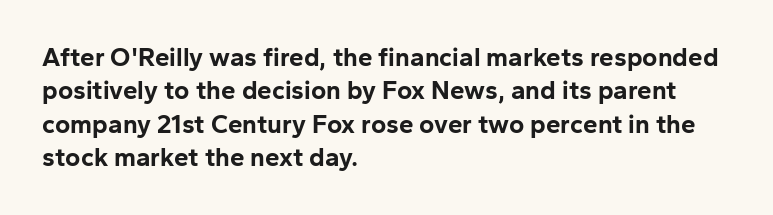
{"italic": "no", "bold": "yes", "underline": "no", "align": "left", "line_spacing": "normal", "line_spacing_ratio": 1.28, "letter_spacing": "normal", "letter_spacing_em": 0.0, "glyph_px": 26}
